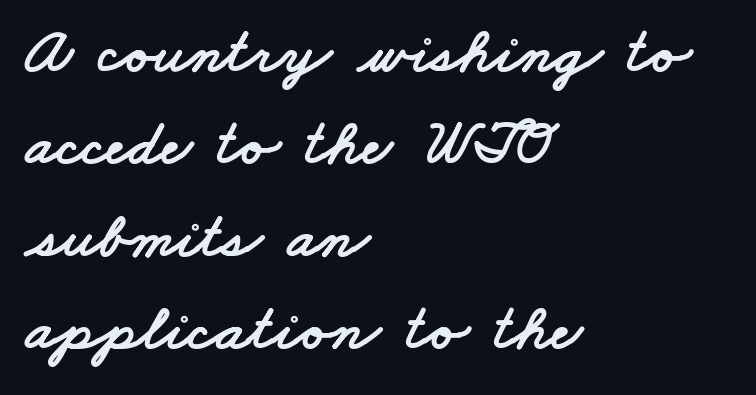
The image shows 65 px wide sans-serif type; set left-aligned, normal line spacing (1.42x), normal letter spacing, not underlined; low stroke contrast and a small x-height.
